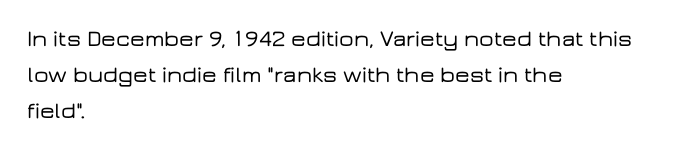
Q: Is the text italic (slanted)? A: No, it is upright.
Q: Is the text underlined? A: No.
Q: How is the paragraph aligned? A: Left-aligned.
Q: Is the spacing between letters normal or unusually wide? A: Normal.
Q: Is the spacing between lines tight, normal or loose? A: Normal.
